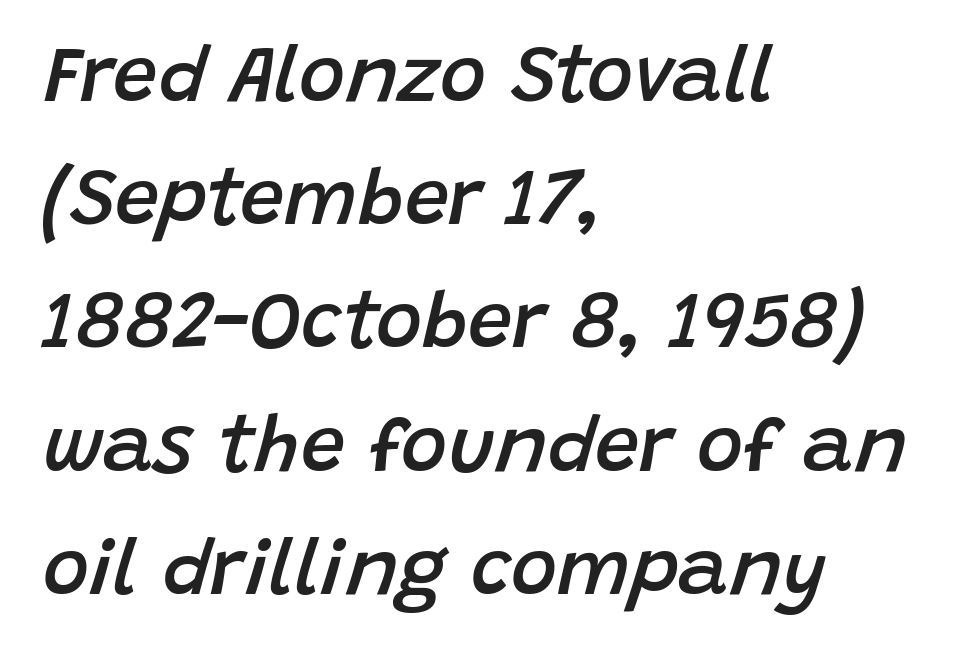
Q: Is the text bold? A: Semi-bold.
Q: Is the text italic (slanted)? A: Yes, it leans right by about 15 degrees.
Q: Is the text underlined? A: No.
Q: How is the paragraph aligned? A: Left-aligned.
Q: Is the spacing between letters normal or unusually wide? A: Normal.
Q: Is the spacing between lines tight, normal or loose? A: Normal.
Q: Width (condensed, normal, or wide)? A: Normal.
Q: Stroke contrast? A: Low.
Q: x-height? A: Large.
Q: Monospaced? A: No.
